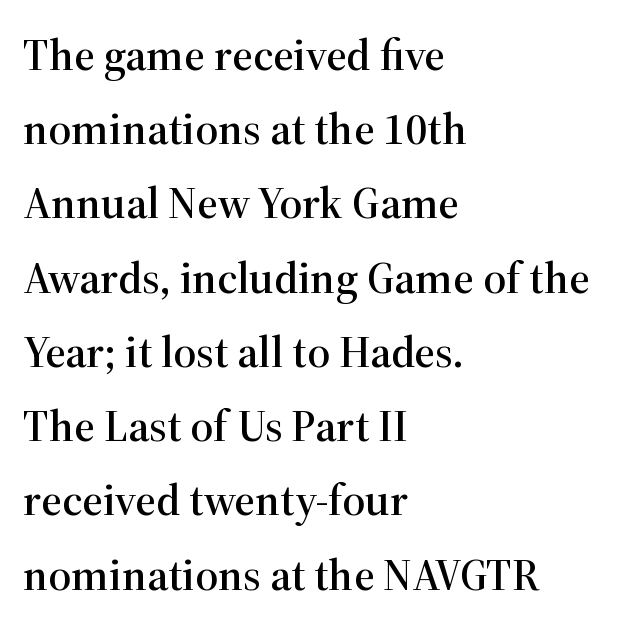
{"serif": "yes", "italic": "no", "width": "normal", "stroke_contrast": "high", "x_height": "medium", "monospaced": "no", "underline": "no", "align": "left", "line_spacing": "normal", "line_spacing_ratio": 1.65, "letter_spacing": "normal", "letter_spacing_em": 0.0, "glyph_px": 45}
